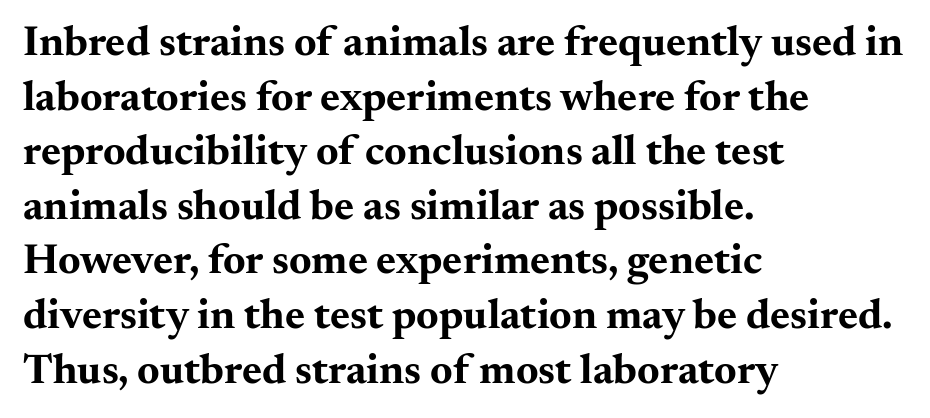
The image shows 43 px bold, wide serif type, upright; set left-aligned, normal line spacing (1.27x), normal letter spacing, not underlined; medium stroke contrast and a small x-height.
